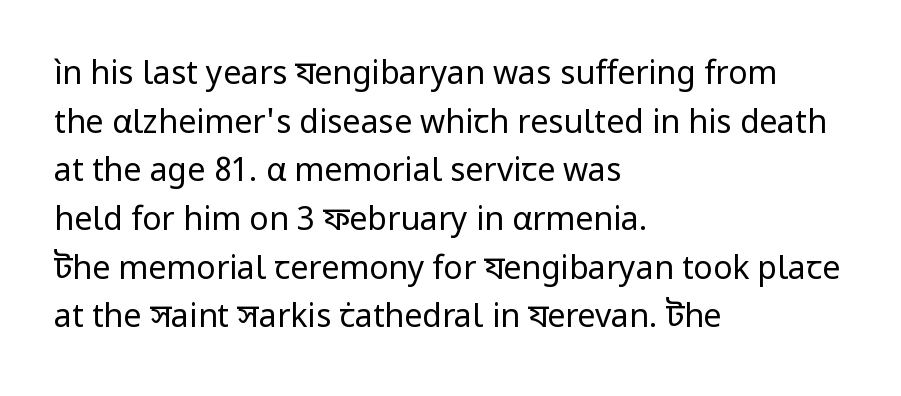
The image shows 32 px regular-weight sans-serif type, upright; set left-aligned, normal line spacing (1.52x), normal letter spacing, not underlined; low stroke contrast and a medium x-height.
